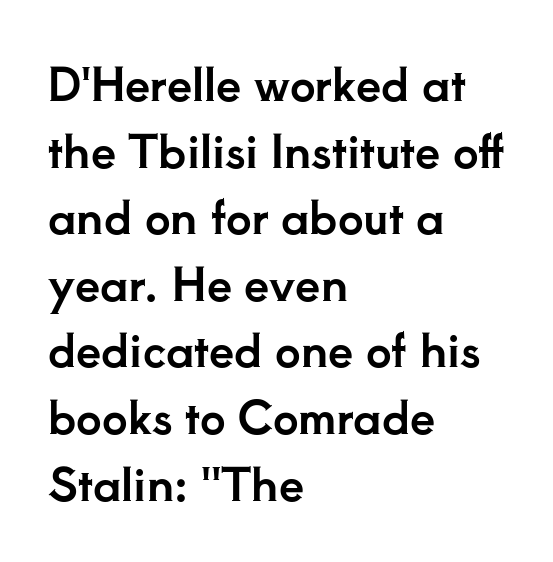
Q: Is the text italic (slanted)? A: No, it is upright.
Q: Is the typeface a serif or a sans-serif typeface? A: Serif.
Q: Is the text underlined? A: No.
Q: How is the paragraph aligned? A: Left-aligned.
Q: Is the spacing between letters normal or unusually wide? A: Normal.
Q: Is the spacing between lines tight, normal or loose? A: Normal.
Q: Width (condensed, normal, or wide)? A: Normal.
Q: Stroke contrast? A: Low.
Q: x-height? A: Small.
Q: Monospaced? A: No.
